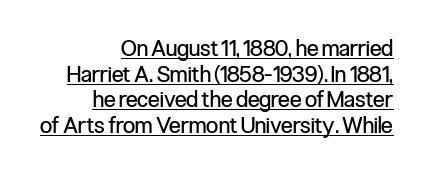
The image shows 22 px text type, upright; set right-aligned, line spacing 1.16x, normal letter spacing, underlined.
